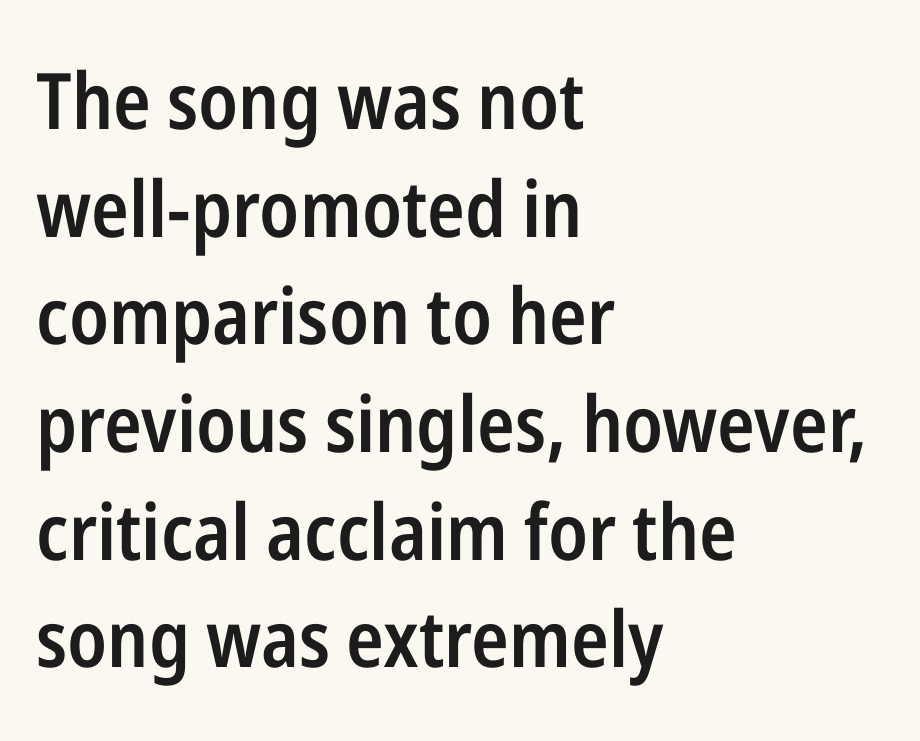
{"serif": "no", "italic": "no", "bold": "semi", "weight": "semibold", "width": "condensed", "stroke_contrast": "low", "x_height": "medium", "monospaced": "no", "underline": "no", "align": "left", "line_spacing": "normal", "line_spacing_ratio": 1.38, "letter_spacing": "normal", "letter_spacing_em": 0.0, "glyph_px": 78}
